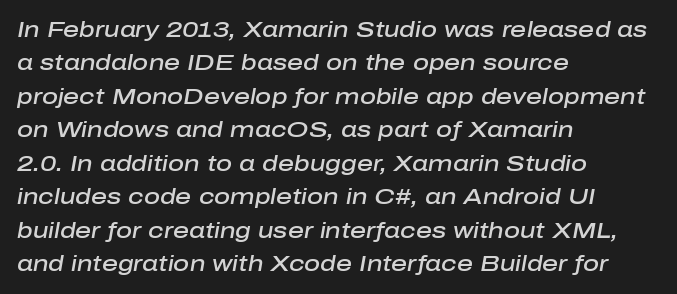
Line spacing here is normal. Italic? Definitely — the glyphs are oblique. Glyph-to-glyph distance matches everyday printed text. The sample has been set in demibold, a notch under bold.
